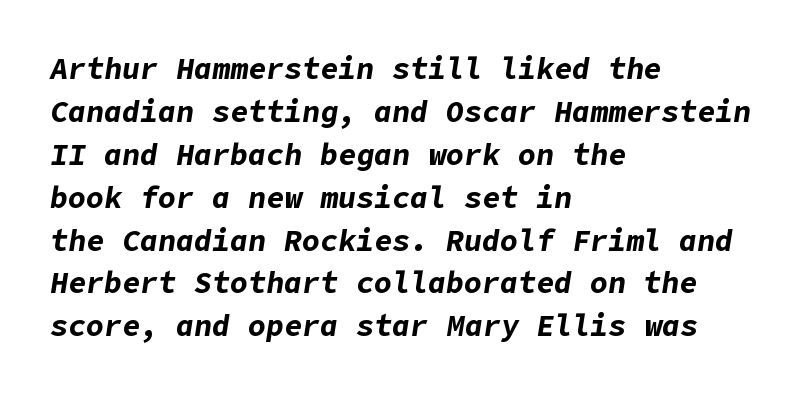
The image shows 30 px bold type, italic (leaning right); set left-aligned, normal line spacing (1.43x), normal letter spacing, not underlined; low stroke contrast and a medium x-height.
